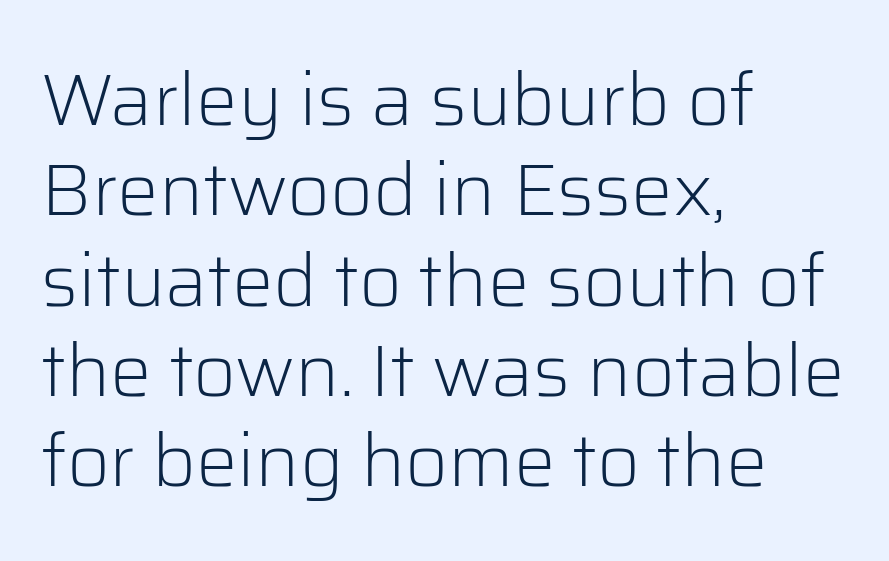
Q: Is the text bold? A: No.
Q: Is the text italic (slanted)? A: No, it is upright.
Q: Is the typeface a serif or a sans-serif typeface? A: Sans-serif.
Q: Is the text underlined? A: No.
Q: How is the paragraph aligned? A: Left-aligned.
Q: Is the spacing between letters normal or unusually wide? A: Normal.
Q: Width (condensed, normal, or wide)? A: Normal.
Q: Stroke contrast? A: Low.
Q: x-height? A: Medium.
Q: Monospaced? A: No.
